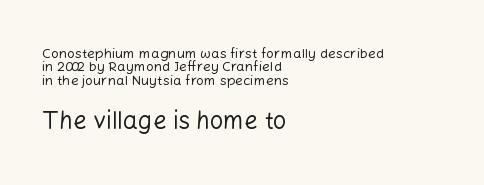
Q: Is the text bold? A: No.
Q: Is the text italic (slanted)? A: No, it is upright.
Q: Is the text underlined? A: No.
Q: How is the paragraph aligned? A: Left-aligned.
Q: Is the spacing between letters normal or unusually wide? A: Normal.
Q: Is the spacing between lines tight, normal or loose? A: Tight.
Q: Which block of text is set in a larger size, the first (top) or the second (bottom)? A: The second (bottom) one.
